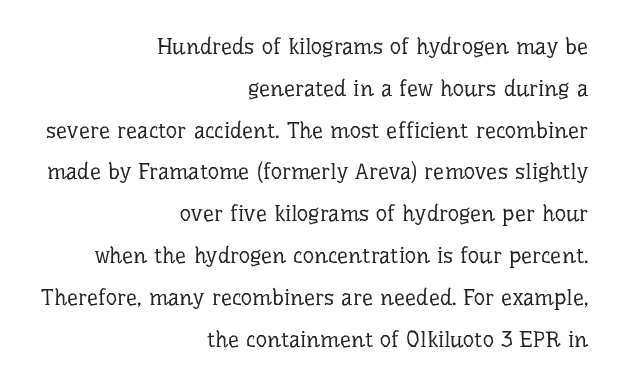
The rendering anchors every line to the right-hand side. Honestly, the letter spacing is just normal — you wouldn't notice it. The font sits on the lighter half of the weight spectrum, regular included. The rendering uses a large line-height, opening up the rows. Lines of text with bare space underneath. You can tell it's not italic because the verticals are truly vertical.
